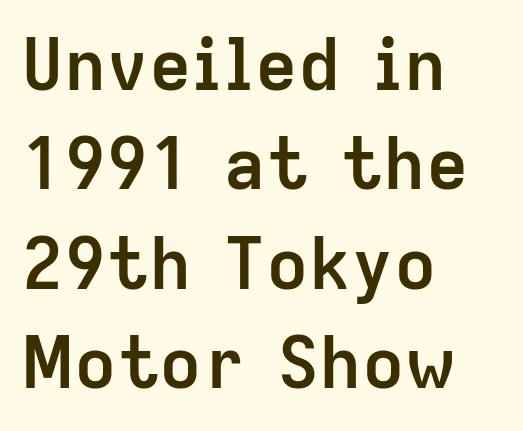
This rendering employs a face without finishing strokes, i.e., a sans-serif. Tracking here is standard; glyphs follow each other at the usual distance. The space beneath each line is pristine and unruled. Characters remain perfectly vertical along every line.
